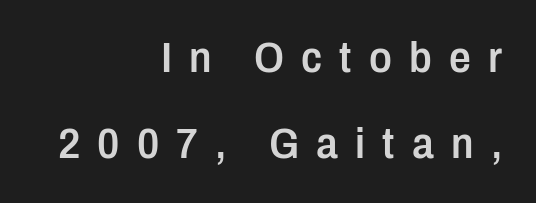
{"serif": "no", "italic": "no", "bold": "semi", "weight": "semibold", "width": "condensed", "stroke_contrast": "low", "x_height": "medium", "monospaced": "no", "underline": "no", "align": "right", "line_spacing": "loose", "line_spacing_ratio": 2.01, "letter_spacing": "wide", "letter_spacing_em": 0.4, "glyph_px": 43}
